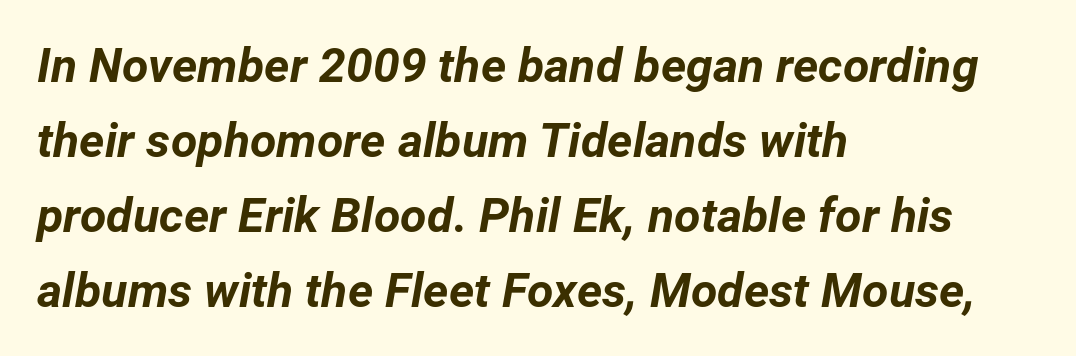
Q: Is the text bold? A: Yes.
Q: Is the text italic (slanted)? A: Yes, it leans right by about 12 degrees.
Q: Is the text underlined? A: No.
Q: How is the paragraph aligned? A: Left-aligned.
Q: Is the spacing between letters normal or unusually wide? A: Normal.
Q: Is the spacing between lines tight, normal or loose? A: Normal.
Q: Width (condensed, normal, or wide)? A: Normal.
Q: Stroke contrast? A: Low.
Q: x-height? A: Medium.
Q: Monospaced? A: No.
